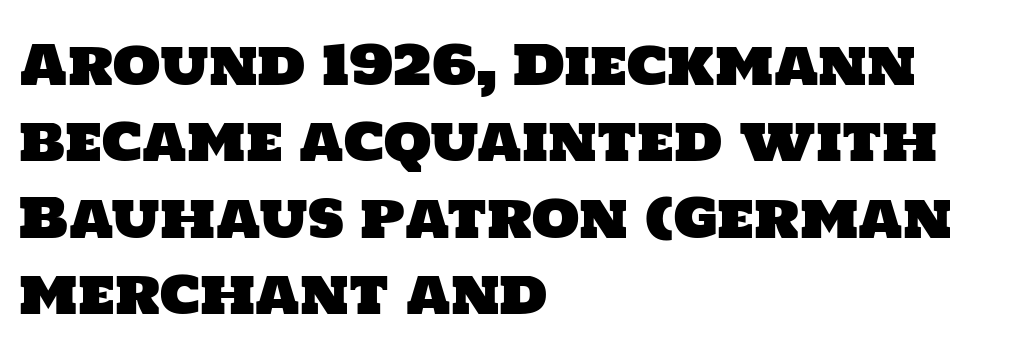
The image shows 55 px sans-serif type; set left-aligned, normal line spacing (1.39x), normal letter spacing, not underlined; low stroke contrast and a large x-height.
